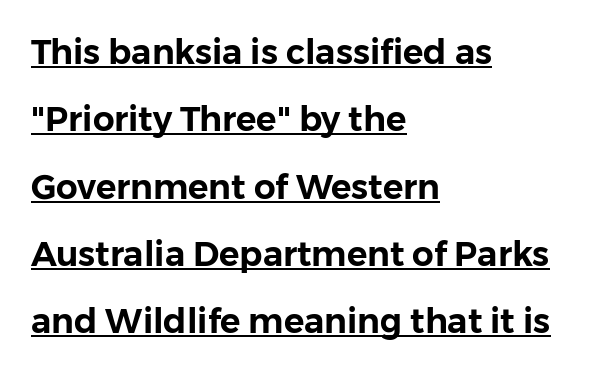
The image shows 34 px sans-serif type, upright; set left-aligned, loose line spacing (1.98x), normal letter spacing, underlined; low stroke contrast and a medium x-height.
